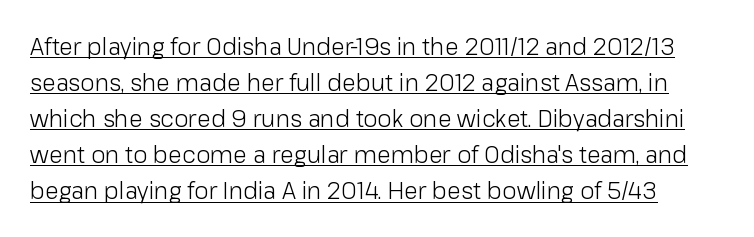
Words appear dense and cohesive because spacing is normal. A continuous stroke trails under the words, as in a hyperlink. No heavy texture on the line: the type isn't bold. A roman cut, with each character standing at attention.
